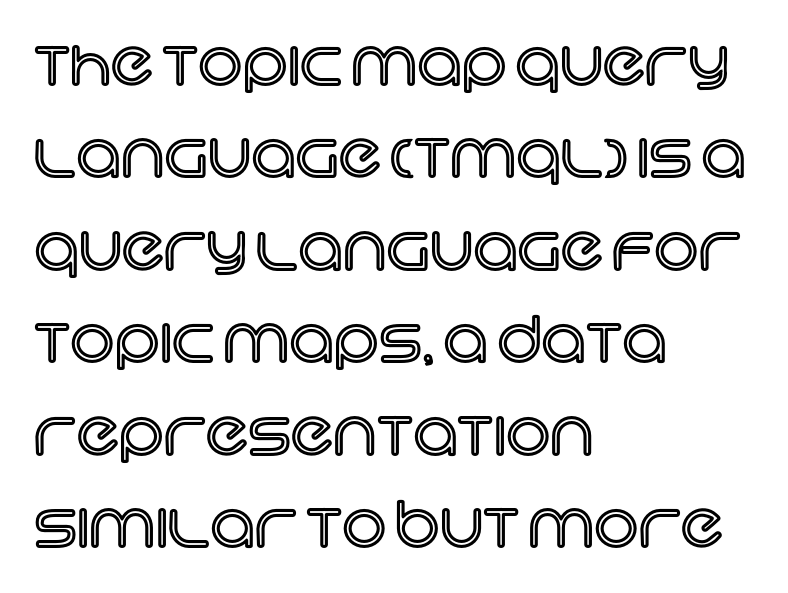
Q: Is the text italic (slanted)? A: No, it is upright.
Q: Is the text underlined? A: No.
Q: How is the paragraph aligned? A: Left-aligned.
Q: Is the spacing between letters normal or unusually wide? A: Normal.
Q: Is the spacing between lines tight, normal or loose? A: Normal.
Q: Width (condensed, normal, or wide)? A: Normal.
Q: x-height? A: Large.
Q: Monospaced? A: No.
